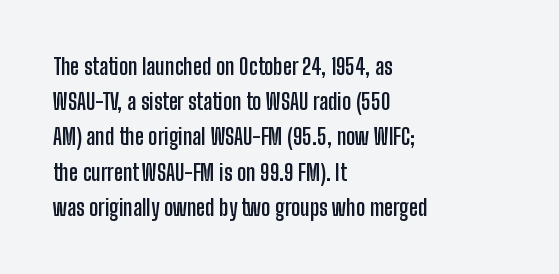
{"italic": "no", "bold": "yes", "underline": "no", "align": "left", "line_spacing": "normal", "line_spacing_ratio": 1.6, "letter_spacing": "normal", "letter_spacing_em": 0.0, "glyph_px": 22}
